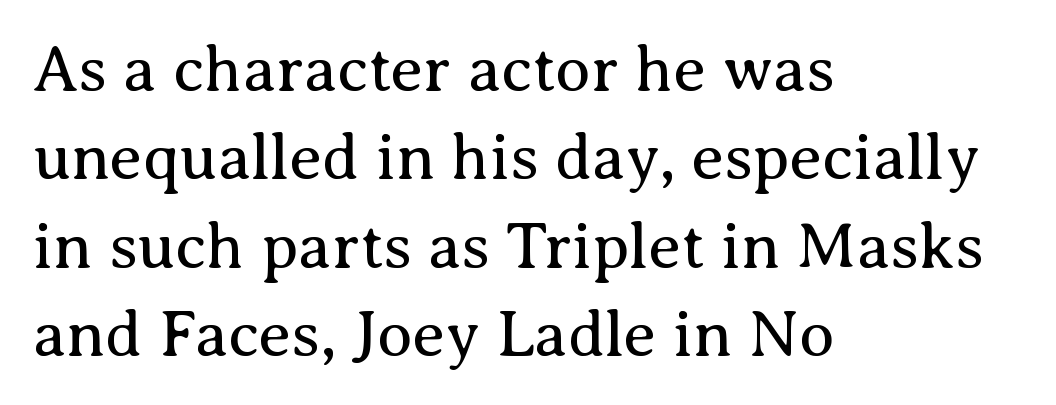
Examine the stroke ends and you'll spot serifs. Evenly set lines give the paragraph a standard silhouette. Descenders are the only things crossing below the line. Is this a fixed-width face? No — the glyphs have proportional, varying widths. Here the glyphs are tracked normally, forming tight word shapes. The cut favours lightness, reaching ordinary text weight at its darkest.
